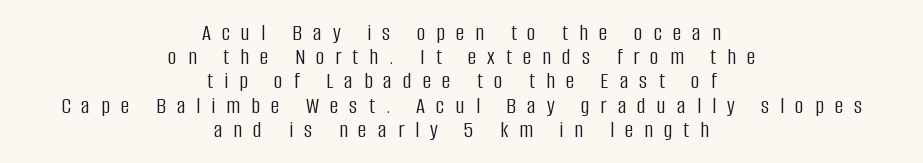
{"italic": "no", "bold": "no", "underline": "no", "align": "center", "line_spacing": "tight", "line_spacing_ratio": 1.01, "letter_spacing": "wide", "letter_spacing_em": 0.46, "glyph_px": 24}
